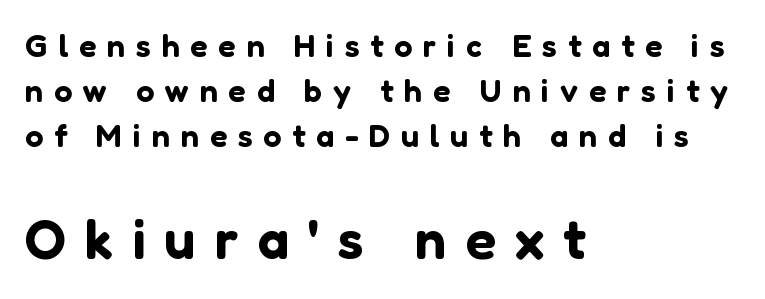
The image shows 56 px sans-serif type, upright; set left-aligned, normal line spacing (1.4x), unusually wide letter spacing (+0.34 em), not underlined; the second (bottom) block is 1.75x larger; low stroke contrast and a medium x-height.
